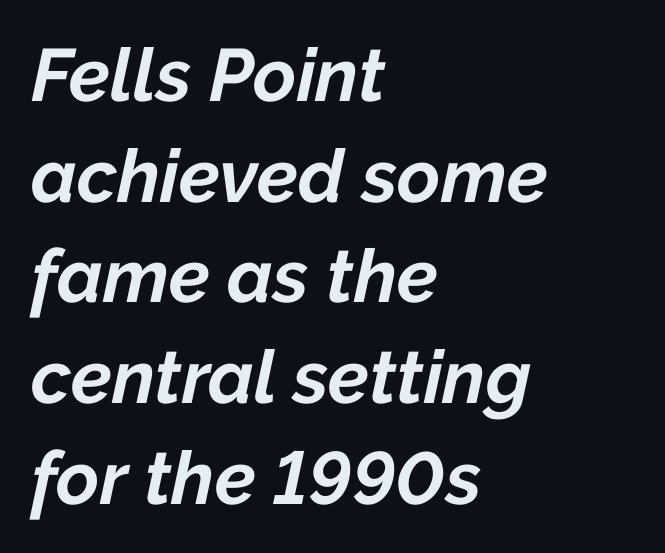
{"italic": "yes", "lean": "right", "slant_degrees": 12, "bold": "yes", "weight": "bold", "width": "normal", "stroke_contrast": "low", "x_height": "medium", "monospaced": "no", "underline": "no", "align": "left", "line_spacing": "normal", "line_spacing_ratio": 1.36, "letter_spacing": "normal", "letter_spacing_em": 0.0, "glyph_px": 74}
